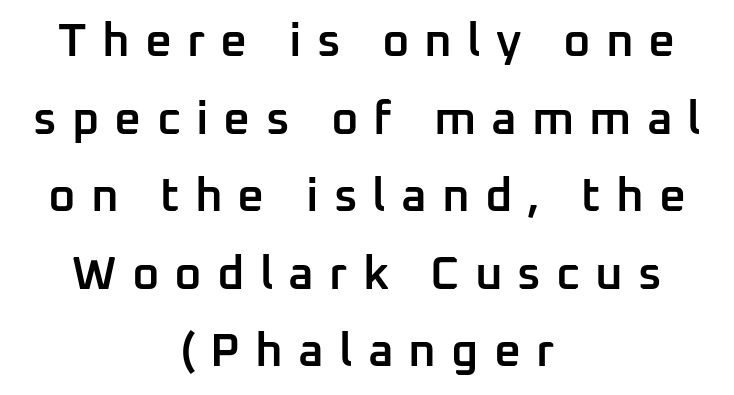
Students, observe: this is what conventionally led text looks like. Look at the stroke-to-counter ratio: somewhat heavy, a semibold. The font family rendered here belongs to the sans-serif group. Italic? Not at all — the glyphs are vertical. Which margin do the lines hug? Neither — every line sits in the middle.
